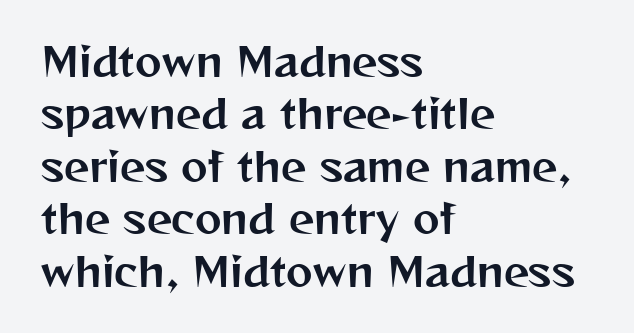
The image shows 40 px sans-serif type, upright; set left-aligned, normal line spacing (1.31x), normal letter spacing, not underlined; medium stroke contrast and a medium x-height.
